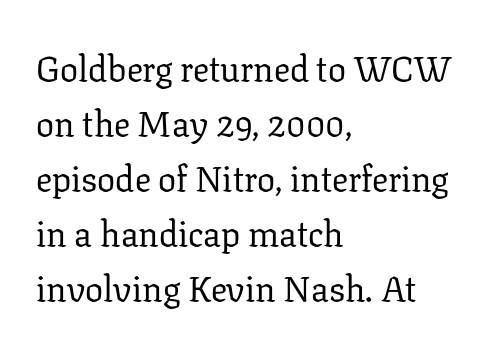
The image shows 36 px regular-weight serif type, upright; set left-aligned, normal line spacing (1.53x), normal letter spacing, not underlined; low stroke contrast and a medium x-height.
